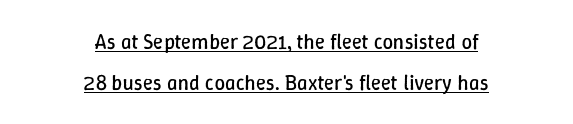
The compositor balanced each line on the midline. One glance says open: line gaps are wider than usual. Tracking value appears to be zero — textbook default spacing. Descenders here cross a horizontal rule under the line. Bold? No — there's no thickening of the strokes.
